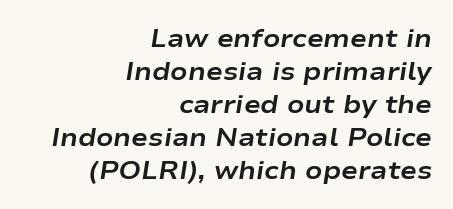
The image shows 25 px bold type, italic (leaning right); set right-aligned, normal line spacing (1.32x), normal letter spacing, not underlined.
